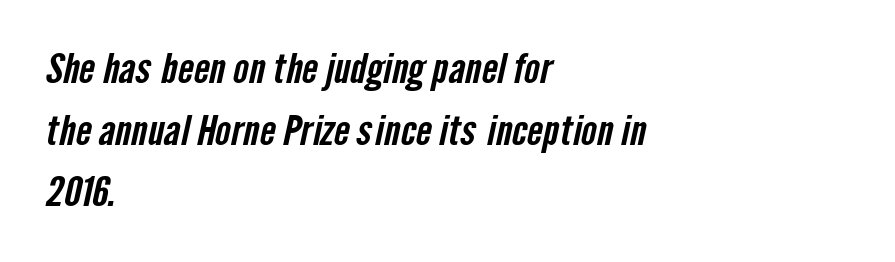
The image shows 42 px condensed sans-serif type; set left-aligned, normal line spacing (1.47x), normal letter spacing, not underlined; low stroke contrast and a medium x-height.
